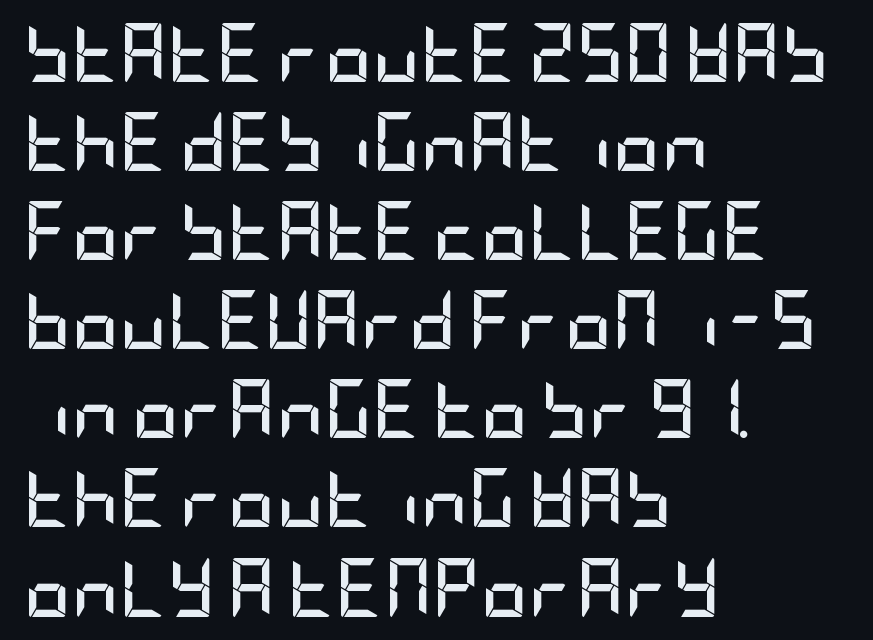
Q: Is the text bold? A: Yes.
Q: Is the text italic (slanted)? A: No, it is upright.
Q: Is the typeface a serif or a sans-serif typeface? A: Sans-serif.
Q: Is the text underlined? A: No.
Q: How is the paragraph aligned? A: Left-aligned.
Q: Is the spacing between letters normal or unusually wide? A: Normal.
Q: Is the spacing between lines tight, normal or loose? A: Normal.
Q: Width (condensed, normal, or wide)? A: Condensed.
Q: Stroke contrast? A: Low.
Q: x-height? A: Large.
